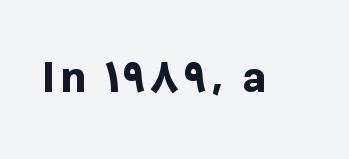
The image shows 42 px bold sans-serif type, upright; set not underlined; low stroke contrast and a medium x-height.
